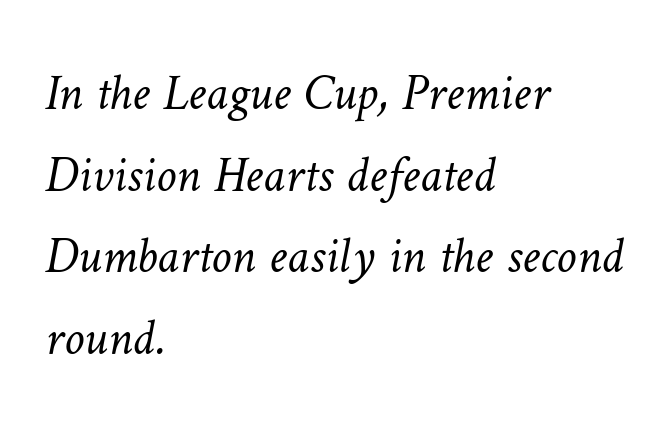
{"bold": "no", "weight": "light", "width": "normal", "stroke_contrast": "low", "x_height": "medium", "monospaced": "no", "underline": "no", "align": "left", "line_spacing": "normal", "line_spacing_ratio": 1.6, "letter_spacing": "normal", "letter_spacing_em": 0.0, "glyph_px": 51}
